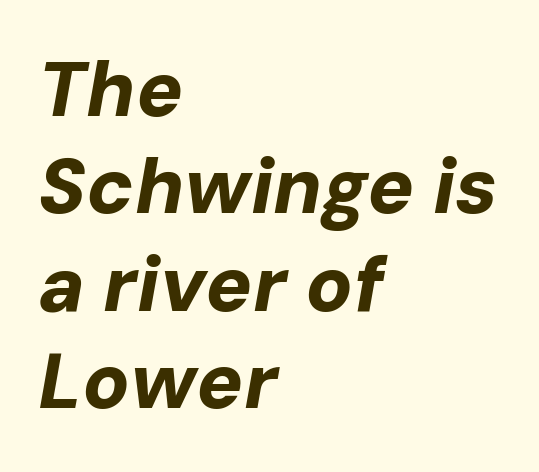
Q: Is the text bold? A: Yes.
Q: Is the text italic (slanted)? A: Yes, it leans right by about 10 degrees.
Q: Is the text underlined? A: No.
Q: How is the paragraph aligned? A: Left-aligned.
Q: Is the spacing between letters normal or unusually wide? A: Normal.
Q: Is the spacing between lines tight, normal or loose? A: Normal.
Q: Width (condensed, normal, or wide)? A: Normal.
Q: Stroke contrast? A: Low.
Q: x-height? A: Medium.
Q: Monospaced? A: No.
